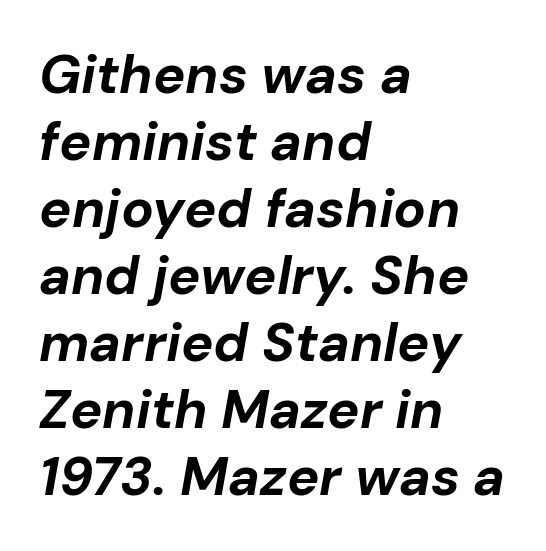
{"italic": "yes", "lean": "right", "slant_degrees": 10, "bold": "yes", "weight": "bold", "width": "normal", "stroke_contrast": "low", "x_height": "medium", "monospaced": "no", "underline": "no", "align": "left", "line_spacing_ratio": 1.24, "letter_spacing": "normal", "letter_spacing_em": 0.0, "glyph_px": 54}
